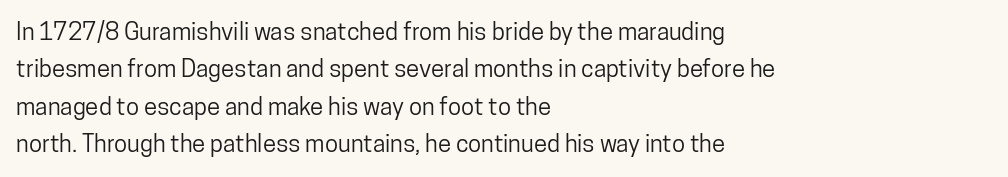
Q: Is the text italic (slanted)? A: No, it is upright.
Q: Is the text underlined? A: No.
Q: How is the paragraph aligned? A: Left-aligned.
Q: Is the spacing between letters normal or unusually wide? A: Normal.
Q: Is the spacing between lines tight, normal or loose? A: Normal.
